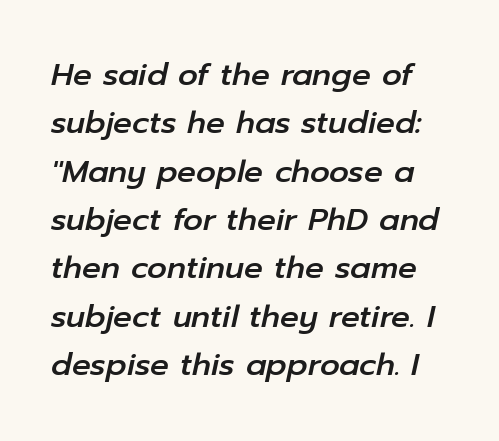
The image shows 31 px text type, italic (leaning right); set normal line spacing (1.56x), normal letter spacing, not underlined; low stroke contrast and a medium x-height.
